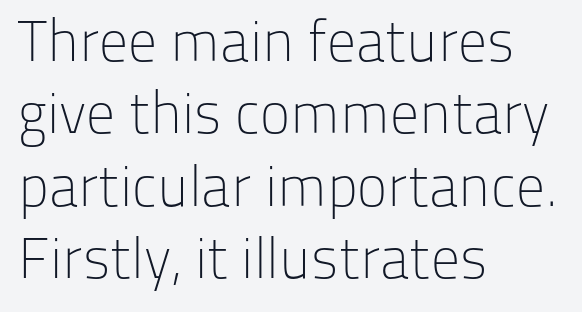
The image shows 57 px light sans-serif type, upright; set left-aligned, normal line spacing (1.27x), normal letter spacing, not underlined; low stroke contrast and a medium x-height.
